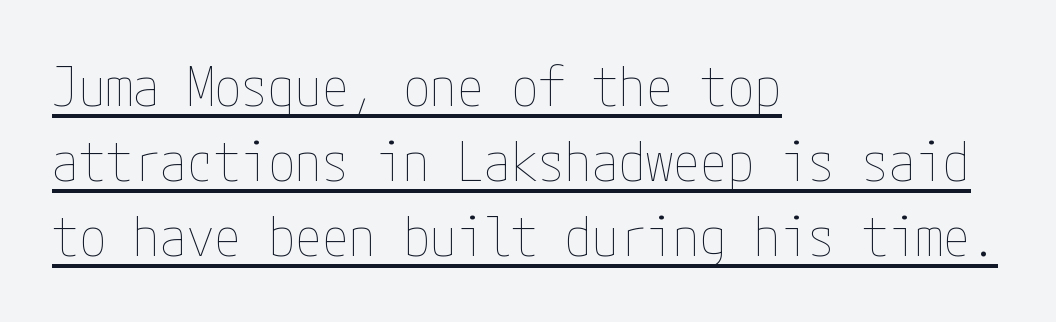
Q: Is the text bold? A: No.
Q: Is the text italic (slanted)? A: No, it is upright.
Q: Is the text underlined? A: Yes.
Q: How is the paragraph aligned? A: Left-aligned.
Q: Is the spacing between letters normal or unusually wide? A: Normal.
Q: Is the spacing between lines tight, normal or loose? A: Normal.
Q: Width (condensed, normal, or wide)? A: Condensed.
Q: Stroke contrast? A: Low.
Q: x-height? A: Medium.
